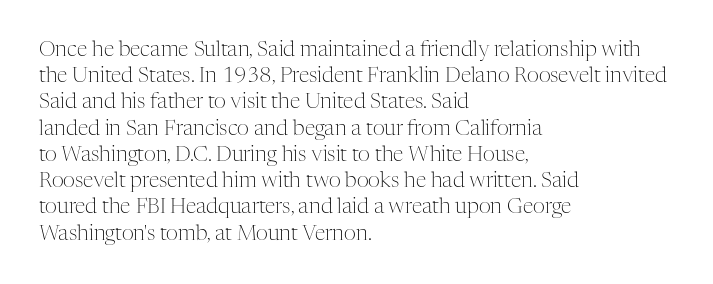
Q: Is the text bold? A: No.
Q: Is the text italic (slanted)? A: No, it is upright.
Q: Is the text underlined? A: No.
Q: How is the paragraph aligned? A: Left-aligned.
Q: Is the spacing between letters normal or unusually wide? A: Normal.
Q: Is the spacing between lines tight, normal or loose? A: Normal.
